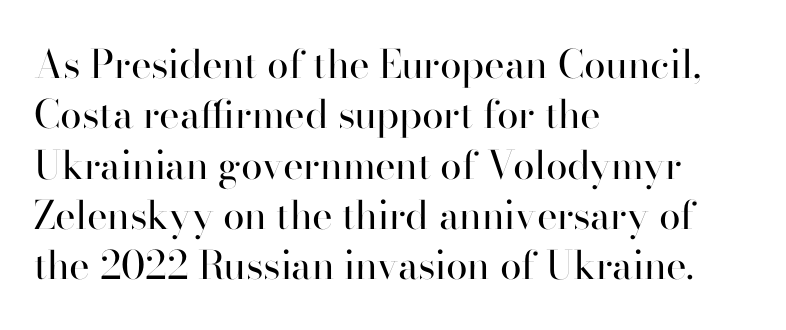
The font family rendered here belongs to the sans-serif group. The letters stand upright; this is a roman face. Layout note: lines flush left. Underline: absent.
